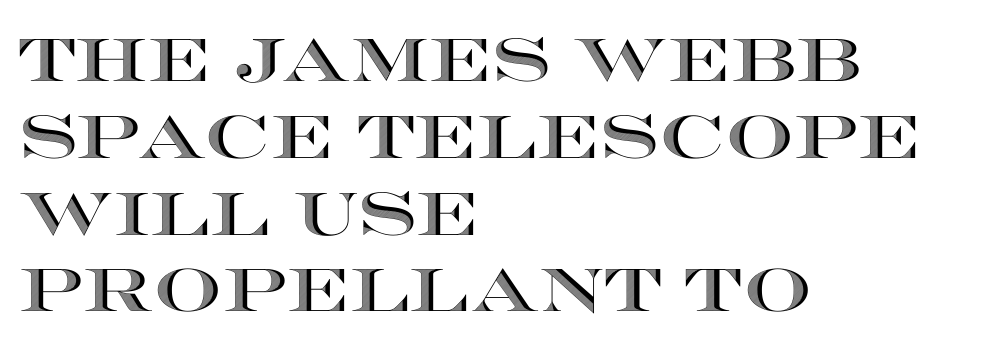
{"italic": "no", "width": "wide", "x_height": "large", "monospaced": "no", "underline": "no", "align": "left", "line_spacing": "normal", "line_spacing_ratio": 1.28, "letter_spacing": "normal", "letter_spacing_em": 0.0, "glyph_px": 60}
